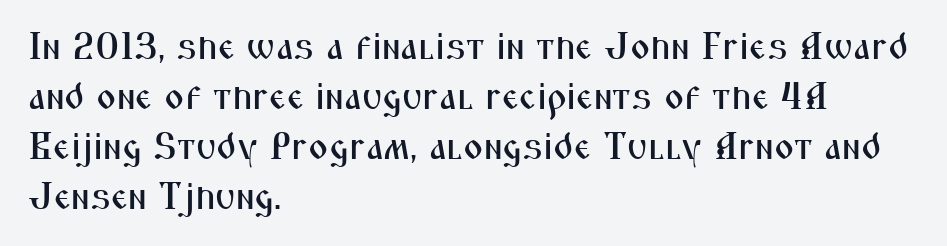
{"serif": "no", "italic": "no", "width": "condensed", "stroke_contrast": "medium", "x_height": "medium", "monospaced": "no", "underline": "no", "align": "left", "line_spacing": "normal", "line_spacing_ratio": 1.32, "letter_spacing": "normal", "letter_spacing_em": 0.0, "glyph_px": 38}
